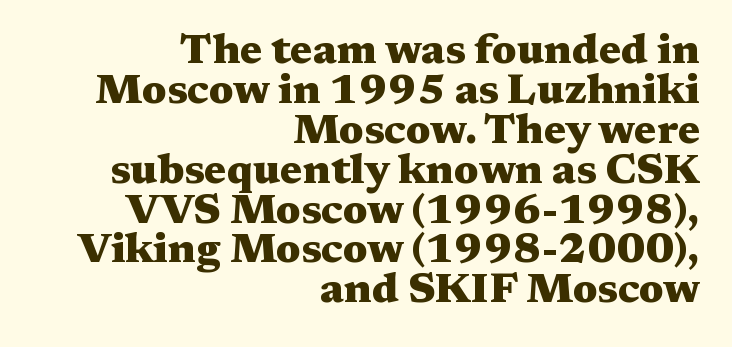
Q: Is the text bold? A: Yes.
Q: Is the text italic (slanted)? A: No, it is upright.
Q: Is the typeface a serif or a sans-serif typeface? A: Serif.
Q: Is the text underlined? A: No.
Q: How is the paragraph aligned? A: Right-aligned.
Q: Is the spacing between letters normal or unusually wide? A: Normal.
Q: Is the spacing between lines tight, normal or loose? A: Tight.
Q: Width (condensed, normal, or wide)? A: Wide.
Q: Stroke contrast? A: Medium.
Q: x-height? A: Medium.
Q: Monospaced? A: No.
